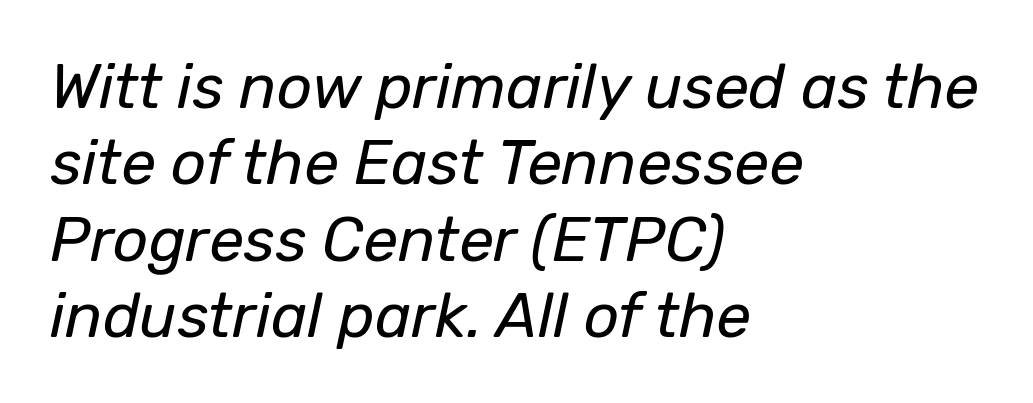
Summary of weight: not heavy and not bold. Here the designer chose a conventional face with non-uniform glyph widths. The type is set solid horizontally, with unmodified tracking. There's an unmistakable incline to the writing here.
